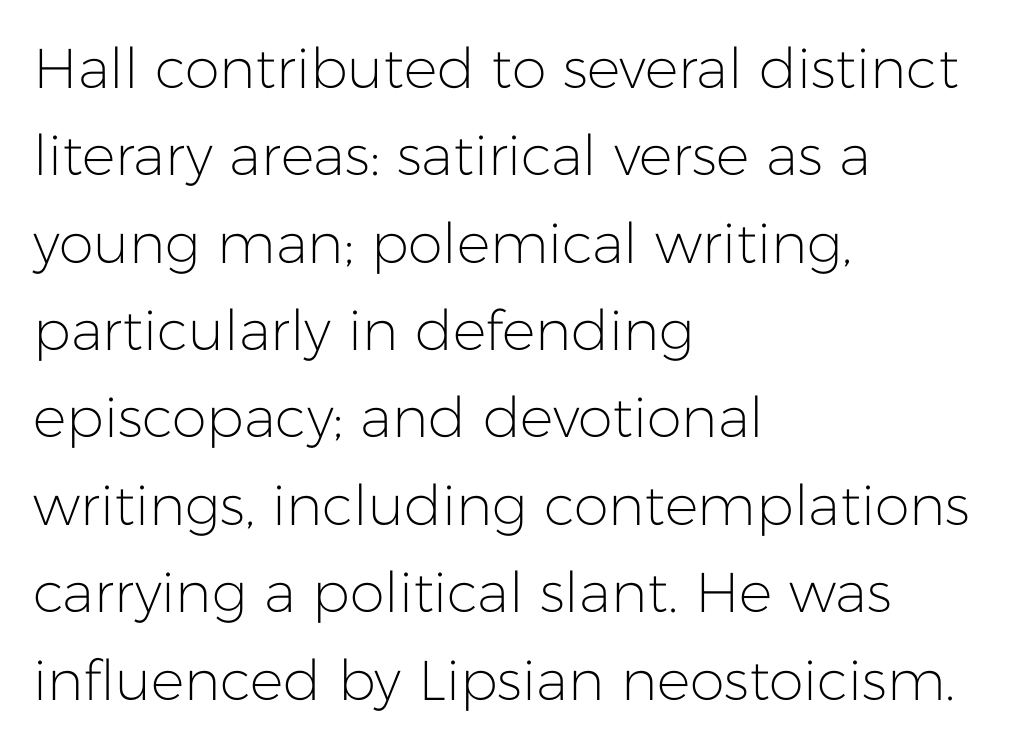
{"serif": "no", "italic": "no", "bold": "no", "weight": "light", "width": "normal", "stroke_contrast": "low", "x_height": "medium", "monospaced": "no", "underline": "no", "align": "left", "line_spacing": "normal", "line_spacing_ratio": 1.56, "letter_spacing": "normal", "letter_spacing_em": 0.0, "glyph_px": 56}
